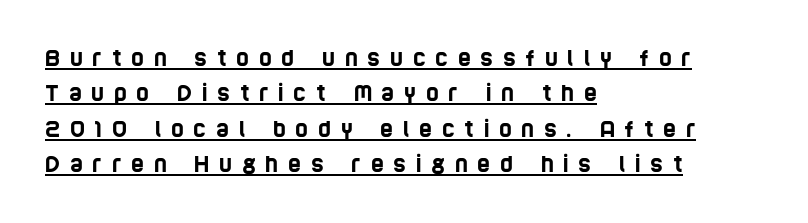
Q: Is the text underlined? A: Yes.
Q: How is the paragraph aligned? A: Left-aligned.
Q: Is the spacing between letters normal or unusually wide? A: Unusually wide.
Q: Is the spacing between lines tight, normal or loose? A: Normal.
